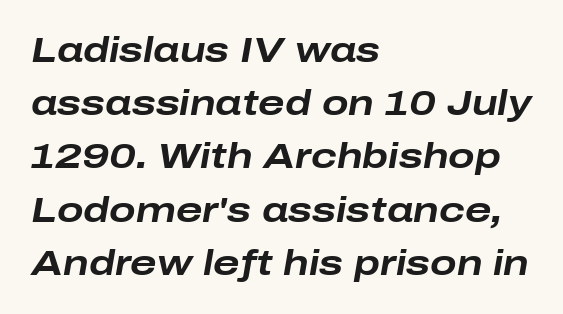
Q: Is the text bold? A: Yes.
Q: Is the text italic (slanted)? A: Yes, it leans right by about 10 degrees.
Q: Is the text underlined? A: No.
Q: How is the paragraph aligned? A: Left-aligned.
Q: Is the spacing between letters normal or unusually wide? A: Normal.
Q: Is the spacing between lines tight, normal or loose? A: Normal.
Q: Width (condensed, normal, or wide)? A: Wide.
Q: Stroke contrast? A: Low.
Q: x-height? A: Medium.
Q: Monospaced? A: No.
